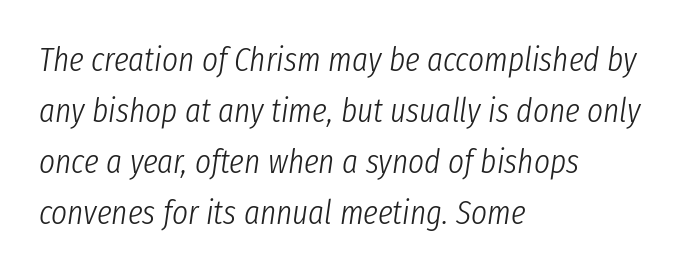
Is the type heavy? It reads as light-to-regular instead. This sample uses an oblique cut, with every glyph tilted off the vertical. Reading down the block, your eye returns to a fixed left position each line. Does extra space separate the letters? No, they use regular spacing. Is there much room between lines? A standard amount, neither cramped nor airy. Bare-footed words on every line.
